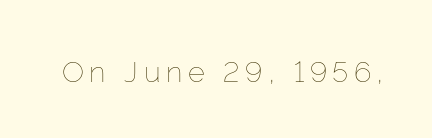
Q: Is the text bold? A: No.
Q: Is the text italic (slanted)? A: No, it is upright.
Q: Is the text underlined? A: No.
Q: Width (condensed, normal, or wide)? A: Normal.
Q: Stroke contrast? A: Low.
Q: x-height? A: Medium.
Q: Monospaced? A: No.
